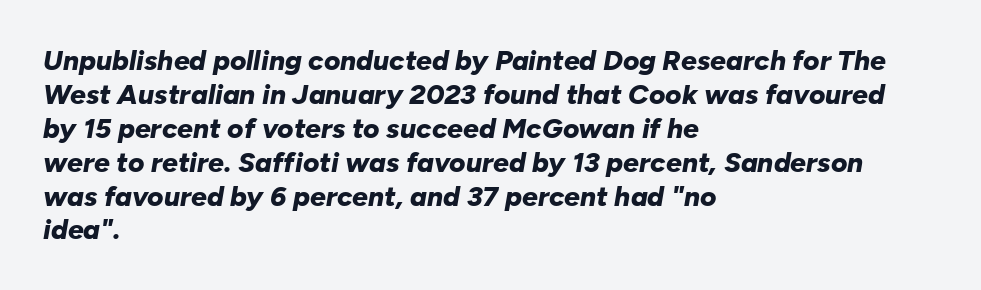
Q: Is the text bold? A: Yes.
Q: Is the text italic (slanted)? A: Yes, it leans right by about 10 degrees.
Q: Is the text underlined? A: No.
Q: How is the paragraph aligned? A: Left-aligned.
Q: Is the spacing between letters normal or unusually wide? A: Normal.
Q: Width (condensed, normal, or wide)? A: Normal.
Q: Stroke contrast? A: Low.
Q: x-height? A: Medium.
Q: Monospaced? A: No.
